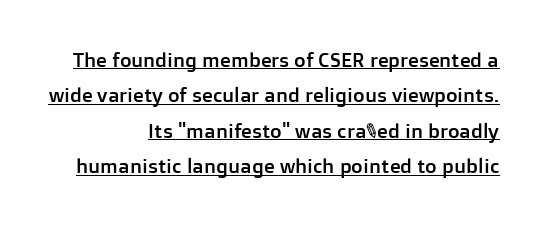
In CSS terms this would be text-align: right. Nope, not italic — everything's standing straight. In terms of letterspacing, this is plain default setting. Notice how a bar underscores the lettering throughout.
